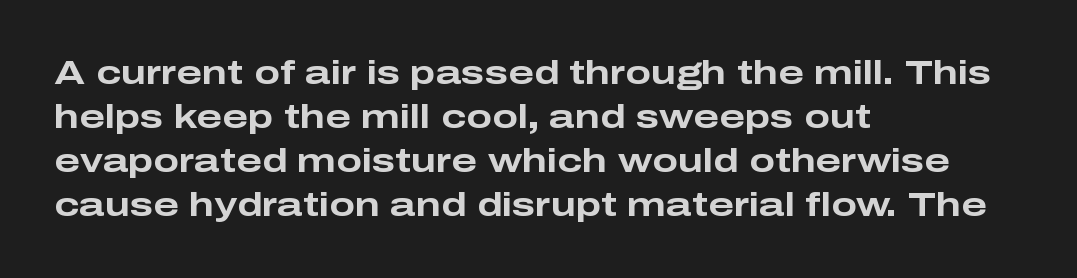
The image shows 34 px bold, wide sans-serif type, upright; set left-aligned, normal line spacing (1.29x), normal letter spacing, not underlined; low stroke contrast and a medium x-height.
